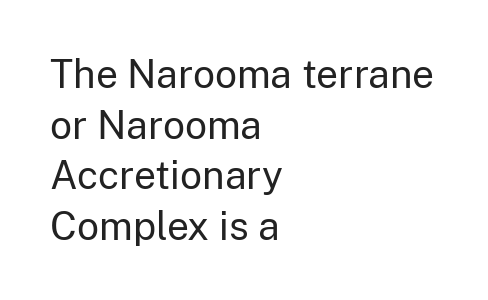
Proportional: the letters do not fall into vertical columns. You can tell from the bare stems that sans-serif type was used. You can tell it's not italic because the verticals are truly vertical. The lines are quadded left. Beneath every word, the page is bare.
